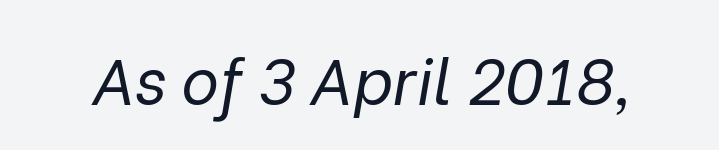
{"italic": "yes", "lean": "right", "slant_degrees": 9, "bold": "no", "weight": "regular", "width": "normal", "stroke_contrast": "low", "x_height": "medium", "monospaced": "no", "underline": "no", "letter_spacing": "normal", "letter_spacing_em": 0.0, "glyph_px": 64}
